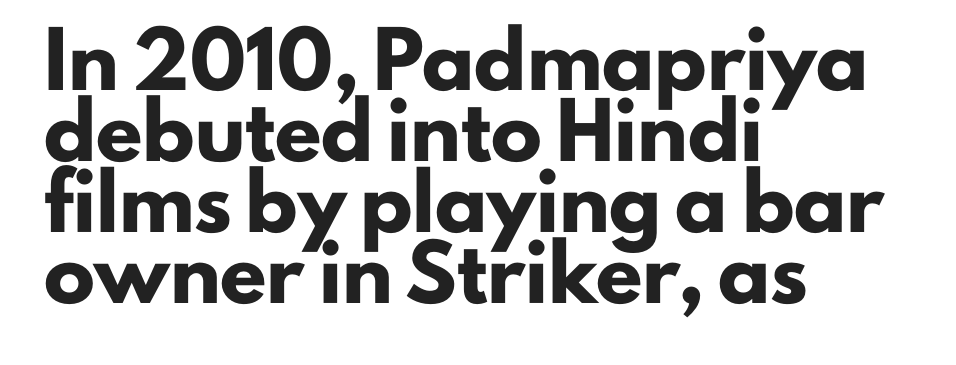
{"serif": "no", "italic": "no", "bold": "yes", "weight": "heavy", "width": "normal", "stroke_contrast": "low", "x_height": "small", "monospaced": "no", "underline": "no", "align": "left", "line_spacing": "normal", "line_spacing_ratio": 1.39, "letter_spacing": "normal", "letter_spacing_em": 0.0, "glyph_px": 51}
